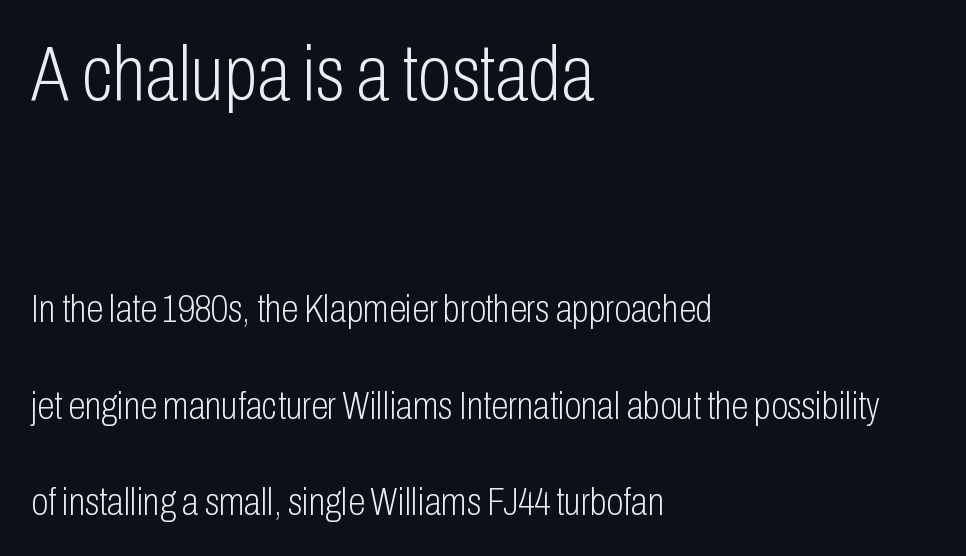
Has an underline been added? It has not. No extra tracking has been applied to these lines. The designer dialed line spacing up above the default. Does the lettering tilt? It doesn't — this is upright.
